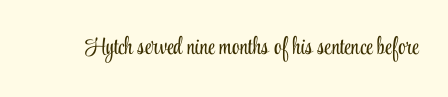
{"bold": "no", "underline": "no", "letter_spacing": "normal", "letter_spacing_em": 0.0, "glyph_px": 24}
